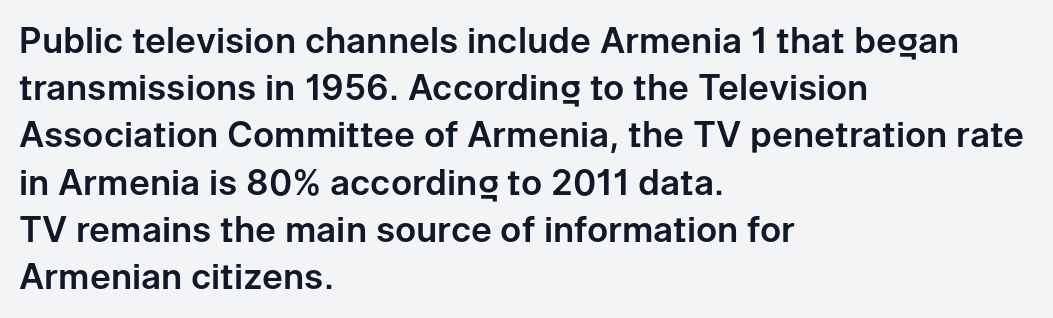
Q: Is the text italic (slanted)? A: No, it is upright.
Q: Is the typeface a serif or a sans-serif typeface? A: Sans-serif.
Q: Is the text underlined? A: No.
Q: How is the paragraph aligned? A: Left-aligned.
Q: Is the spacing between letters normal or unusually wide? A: Normal.
Q: Is the spacing between lines tight, normal or loose? A: Normal.
Q: Width (condensed, normal, or wide)? A: Normal.
Q: Stroke contrast? A: Low.
Q: x-height? A: Medium.
Q: Monospaced? A: No.
